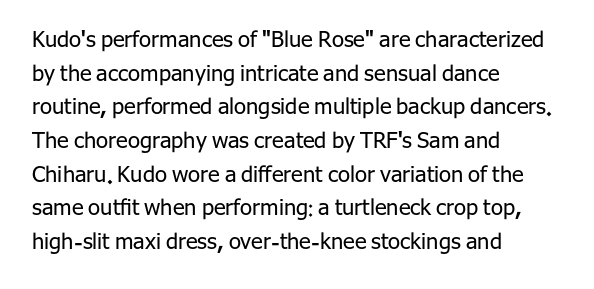
The image shows 22 px text type, upright; set left-aligned, normal line spacing (1.53x), normal letter spacing, not underlined.
